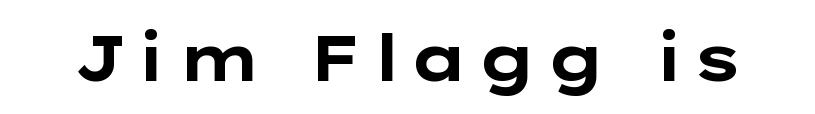
Looks like regular typesetting: each glyph gets only the width it needs. This is sans-serif lettering, the kind often seen on screens and signage. Typographic density is high because the face is bold. The letters stand straight up with perfectly vertical stems. Letters rest on an invisible, unmarked baseline.
